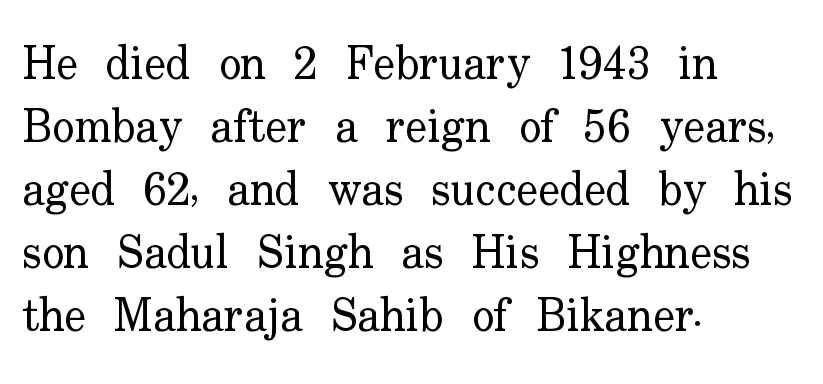
The image shows 46 px regular-weight serif type, upright; set left-aligned, normal line spacing (1.37x), normal letter spacing, not underlined; low stroke contrast and a small x-height.
